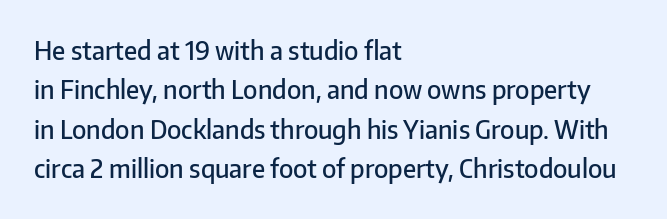
The image shows 25 px text type, upright; set left-aligned, normal line spacing (1.58x), normal letter spacing, not underlined.
